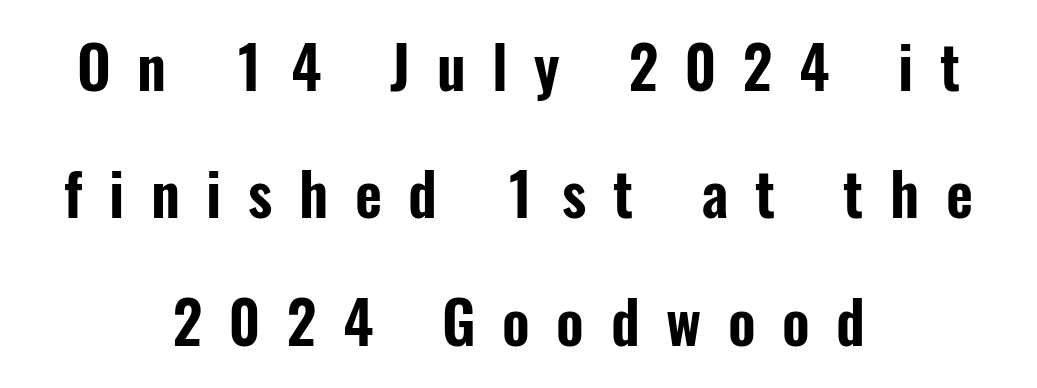
Q: Is the text italic (slanted)? A: No, it is upright.
Q: Is the typeface a serif or a sans-serif typeface? A: Sans-serif.
Q: Is the text underlined? A: No.
Q: How is the paragraph aligned? A: Centered.
Q: Is the spacing between letters normal or unusually wide? A: Unusually wide.
Q: Is the spacing between lines tight, normal or loose? A: Loose.
Q: Width (condensed, normal, or wide)? A: Condensed.
Q: Stroke contrast? A: Low.
Q: x-height? A: Medium.
Q: Monospaced? A: No.
